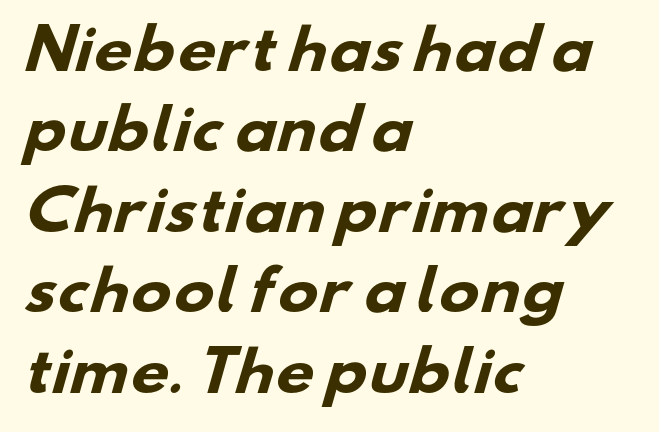
Q: Is the text bold? A: Yes.
Q: Is the typeface a serif or a sans-serif typeface? A: Sans-serif.
Q: Is the text underlined? A: No.
Q: How is the paragraph aligned? A: Left-aligned.
Q: Is the spacing between letters normal or unusually wide? A: Normal.
Q: Is the spacing between lines tight, normal or loose? A: Normal.
Q: Width (condensed, normal, or wide)? A: Wide.
Q: Stroke contrast? A: Low.
Q: x-height? A: Small.
Q: Monospaced? A: No.
